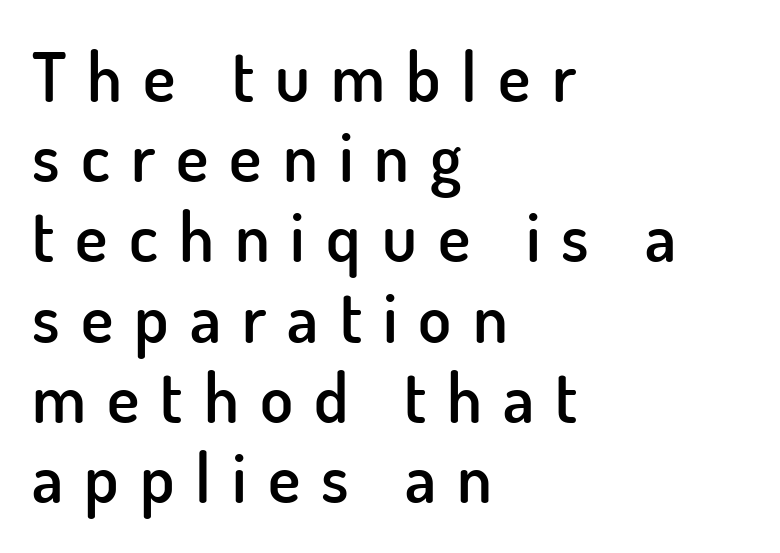
Underline: absent. Observe the wide spacing: letters keep a clear distance from each other. Each letter's strokes conclude bluntly, with no projecting serifs. This sample has the flowing, uneven cadence of proportional lettering.
